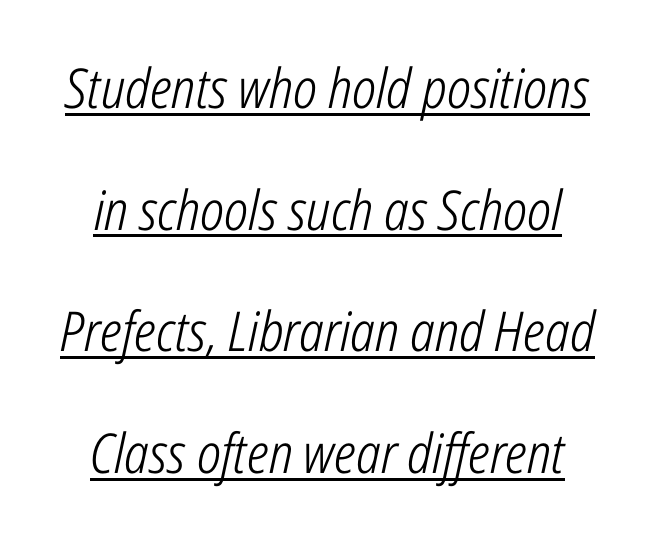
{"italic": "yes", "lean": "right", "slant_degrees": 12, "bold": "no", "weight": "light", "width": "condensed", "stroke_contrast": "low", "x_height": "medium", "monospaced": "no", "underline": "yes", "line_spacing": "loose", "line_spacing_ratio": 2.21, "letter_spacing": "normal", "letter_spacing_em": 0.0, "glyph_px": 55}
